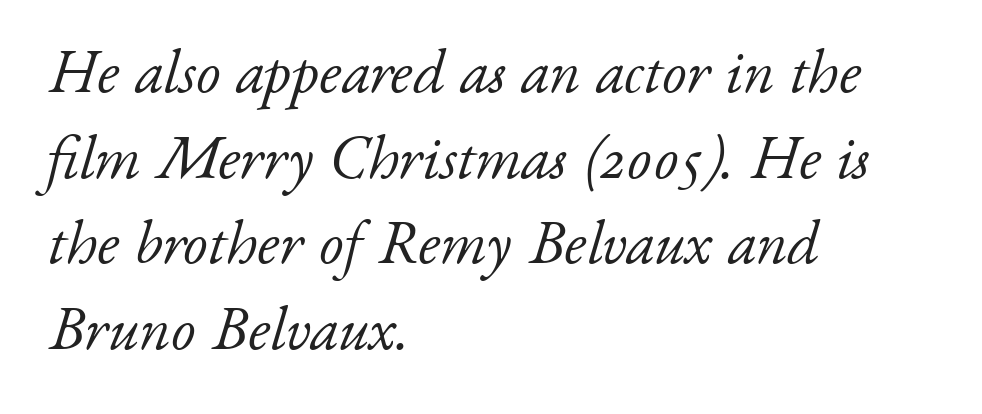
{"serif": "yes", "italic": "yes", "lean": "right", "slant_degrees": 17, "bold": "no", "weight": "light", "width": "normal", "stroke_contrast": "low", "x_height": "small", "monospaced": "no", "underline": "no", "align": "left", "line_spacing": "normal", "line_spacing_ratio": 1.38, "letter_spacing": "normal", "letter_spacing_em": 0.0, "glyph_px": 62}
